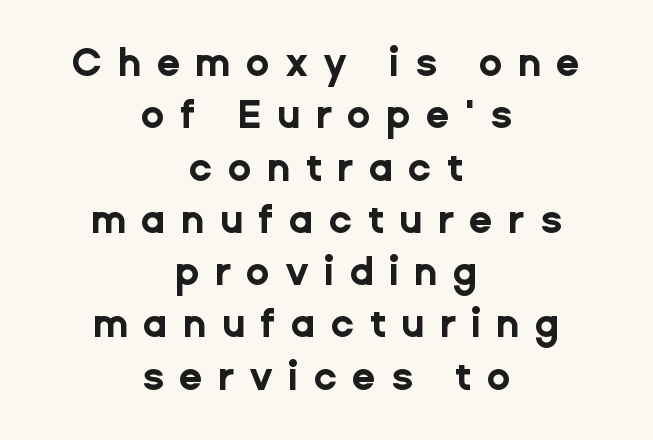
Reading down the block, each line starts at a different indent, mirrored at its end. The string is rendered with underlining switched off. Does extra space separate the letters? Yes, quite a lot of it. Vertical strokes here are truly vertical.
